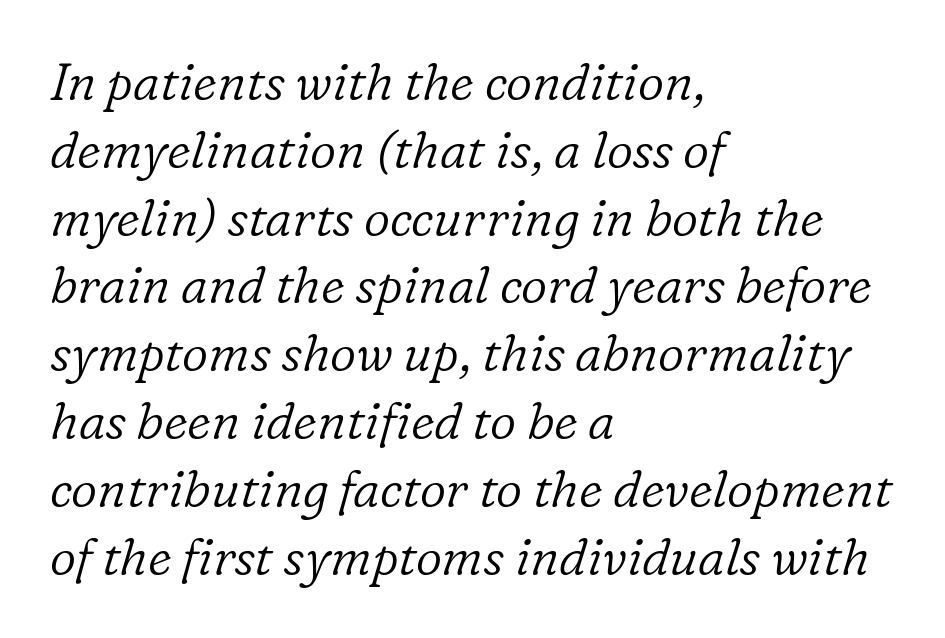
The face looks like a standard text weight, possibly lighter. Rule under the text: the space is simply empty. The passage shown is typed in a proportional face where columns would drift. Evenly set lines give the paragraph a standard silhouette. The face used here is rendered with its standard letterfit.
